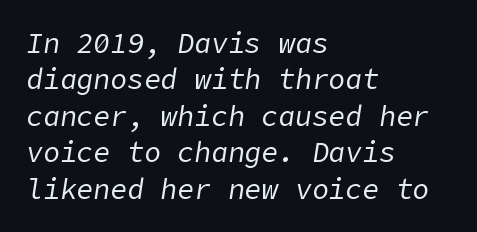
The strokes carry an ordinary text weight at most. There is no visible air inserted between adjacent glyphs. Decoration check: the copy has no underline. These lines stack with their left ends in a neat column.
